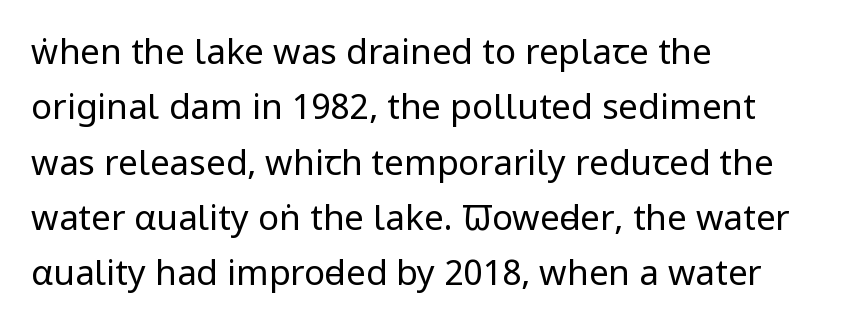
{"serif": "no", "italic": "no", "bold": "no", "weight": "regular", "width": "condensed", "stroke_contrast": "low", "x_height": "large", "monospaced": "no", "underline": "no", "align": "left", "line_spacing": "normal", "line_spacing_ratio": 1.58, "letter_spacing": "normal", "letter_spacing_em": 0.0, "glyph_px": 35}
